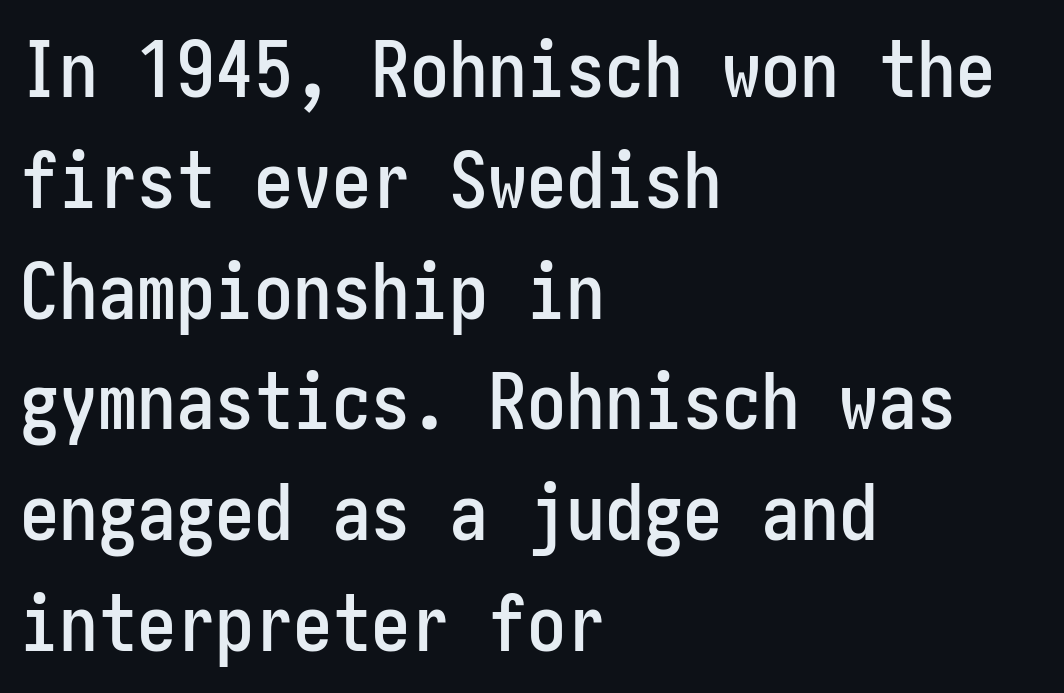
{"serif": "no", "italic": "no", "width": "condensed", "stroke_contrast": "low", "x_height": "medium", "underline": "no", "align": "left", "line_spacing": "normal", "line_spacing_ratio": 1.42, "letter_spacing": "normal", "letter_spacing_em": 0.0, "glyph_px": 78}
